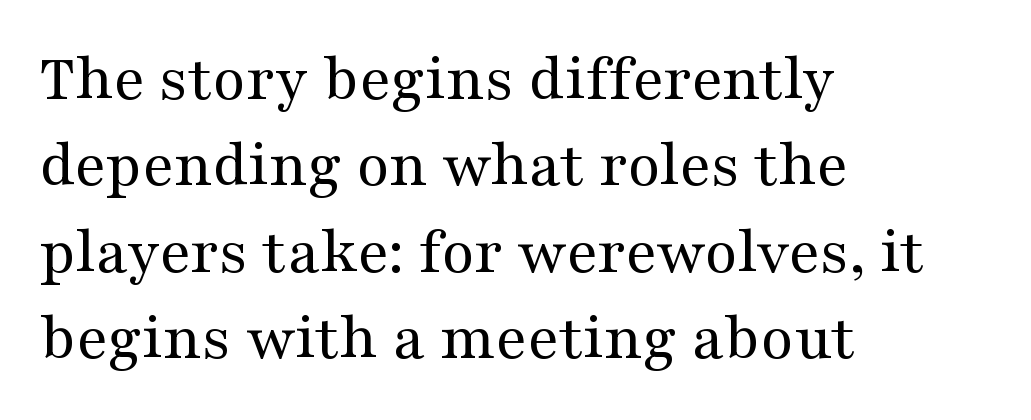
{"serif": "yes", "italic": "no", "bold": "no", "weight": "regular", "width": "wide", "stroke_contrast": "medium", "x_height": "medium", "monospaced": "no", "underline": "no", "align": "left", "line_spacing": "normal", "line_spacing_ratio": 1.29, "letter_spacing": "normal", "letter_spacing_em": 0.0, "glyph_px": 67}
